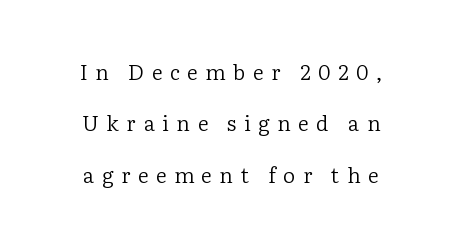
The image shows 21 px text type, upright; set centered, loose line spacing (2.45x), unusually wide letter spacing (+0.36 em), not underlined.
